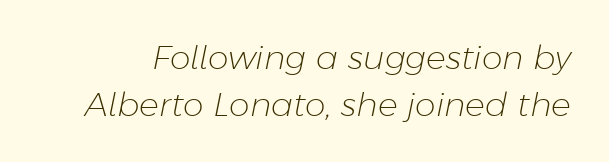
The letters look calm and open, with moderate or lighter stems. Rows of type keep a routine distance in the vertical direction. This rendering leaves character spacing at its baseline value. Glance below the letters and you will spot only blank space.
